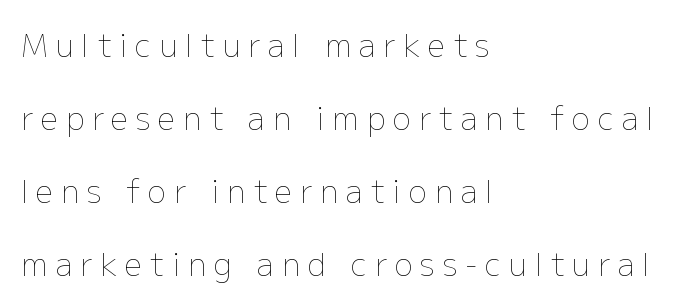
The image shows 31 px thin type, upright; set left-aligned, loose line spacing (2.35x), unusually wide letter spacing (+0.25 em), not underlined; low stroke contrast and a medium x-height.
